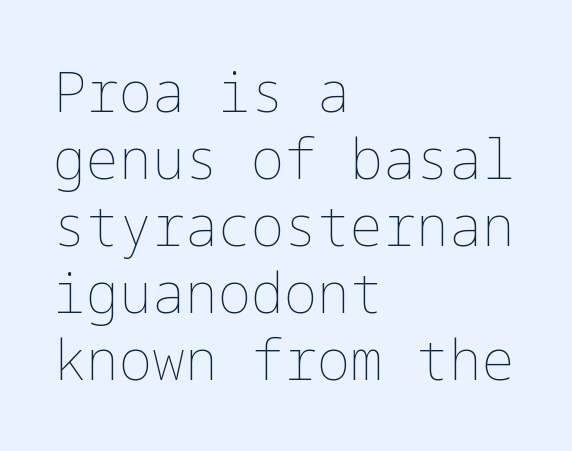
{"italic": "no", "bold": "no", "weight": "thin", "width": "normal", "stroke_contrast": "low", "x_height": "medium", "underline": "no", "align": "left", "line_spacing_ratio": 1.22, "letter_spacing": "normal", "letter_spacing_em": 0.0, "glyph_px": 55}
